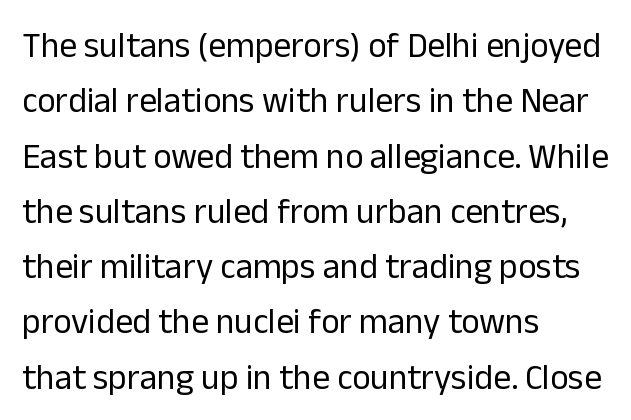
The image shows 35 px regular-weight sans-serif type, upright; set left-aligned, normal line spacing (1.58x), normal letter spacing, not underlined; low stroke contrast and a medium x-height.
